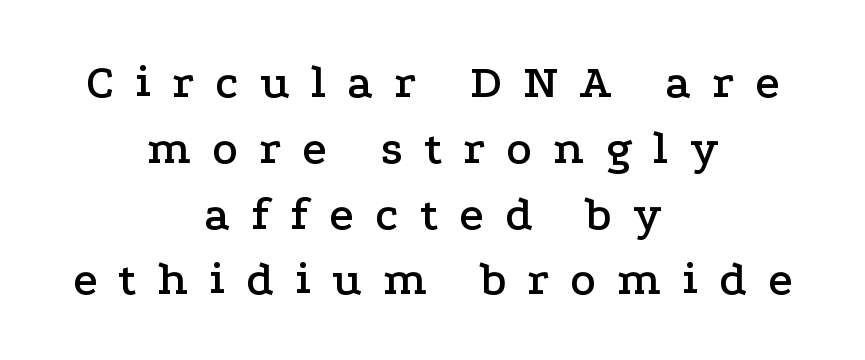
The image shows 48 px wide serif type, upright; set centered, normal line spacing (1.37x), unusually wide letter spacing (+0.44 em), not underlined; low stroke contrast and a medium x-height.
